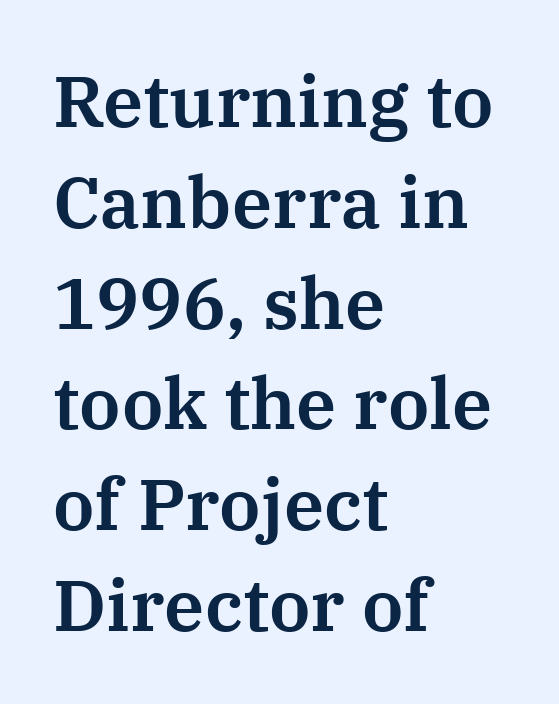
Does the type have serifs? Yes, each stem ends in a small foot. What stands out about the letter spacing? Nothing — it is the standard amount. The rendering anchors every line to the left-hand side. Character widths vary here, with narrow letters taking less room than wide ones. Horizontal bands of white between lines are of average thickness. The specimen omits any rule beneath the text block's lines.
